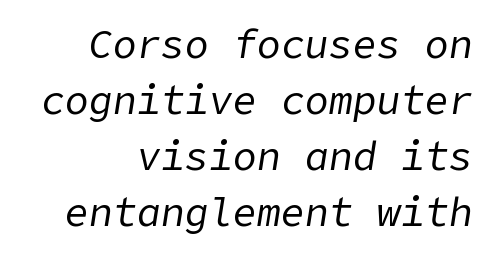
{"italic": "yes", "lean": "right", "slant_degrees": 9, "bold": "no", "weight": "regular", "width": "normal", "stroke_contrast": "low", "x_height": "medium", "underline": "no", "align": "right", "line_spacing": "normal", "line_spacing_ratio": 1.4, "letter_spacing": "normal", "letter_spacing_em": 0.0, "glyph_px": 40}
